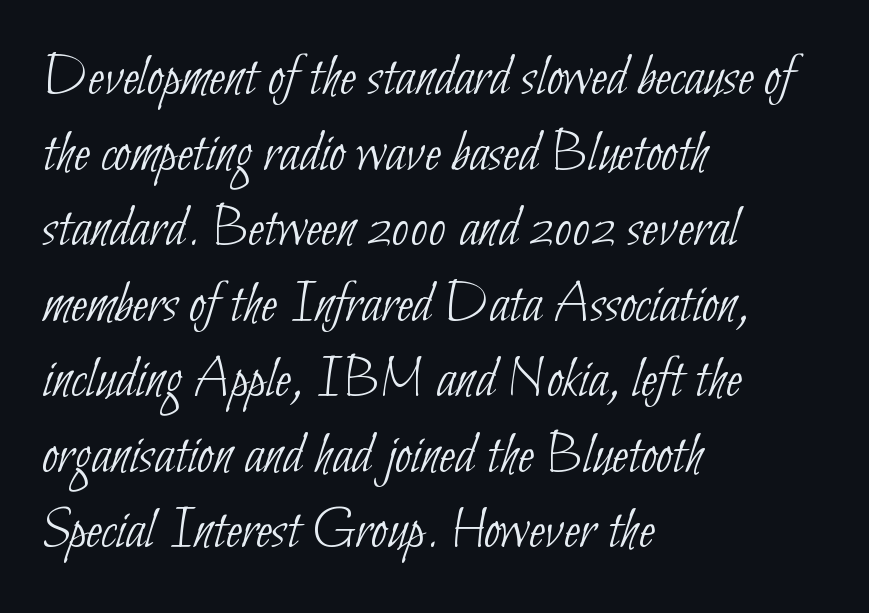
Q: Is the text bold? A: No.
Q: Is the typeface a serif or a sans-serif typeface? A: Sans-serif.
Q: Is the text underlined? A: No.
Q: How is the paragraph aligned? A: Left-aligned.
Q: Is the spacing between letters normal or unusually wide? A: Normal.
Q: Is the spacing between lines tight, normal or loose? A: Normal.
Q: Width (condensed, normal, or wide)? A: Condensed.
Q: Stroke contrast? A: Low.
Q: x-height? A: Small.
Q: Monospaced? A: No.
